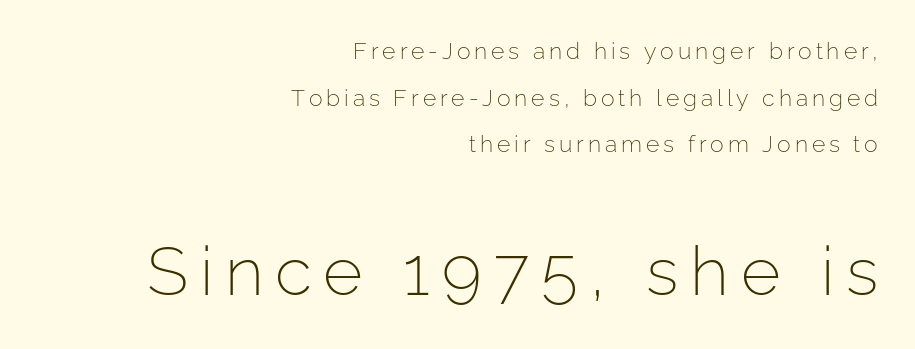
Nothing heavy about these letters — not bold at all. These lines are rendered in a variable-pitch font. The passage shown is typeset with a sans-serif family. All the whitespace from short lines collects on the left. Compared with typical paragraphs, the rows here are farther apart.
